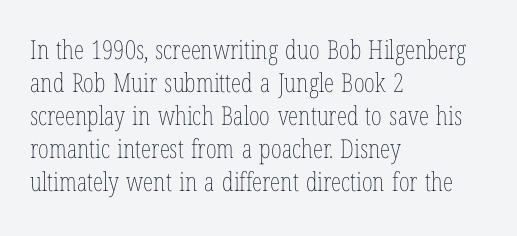
Q: Is the text bold? A: No.
Q: Is the text italic (slanted)? A: No, it is upright.
Q: Is the text underlined? A: No.
Q: How is the paragraph aligned? A: Left-aligned.
Q: Is the spacing between letters normal or unusually wide? A: Normal.
Q: Is the spacing between lines tight, normal or loose? A: Normal.
